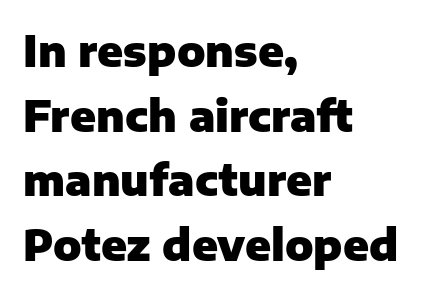
The image shows 42 px heavy sans-serif type, upright; set left-aligned, normal line spacing (1.54x), normal letter spacing, not underlined; low stroke contrast and a medium x-height.
